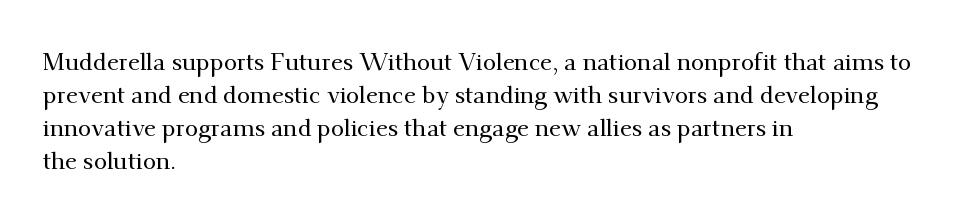
{"italic": "no", "underline": "no", "align": "left", "line_spacing": "normal", "line_spacing_ratio": 1.37, "letter_spacing": "normal", "letter_spacing_em": 0.0, "glyph_px": 24}
